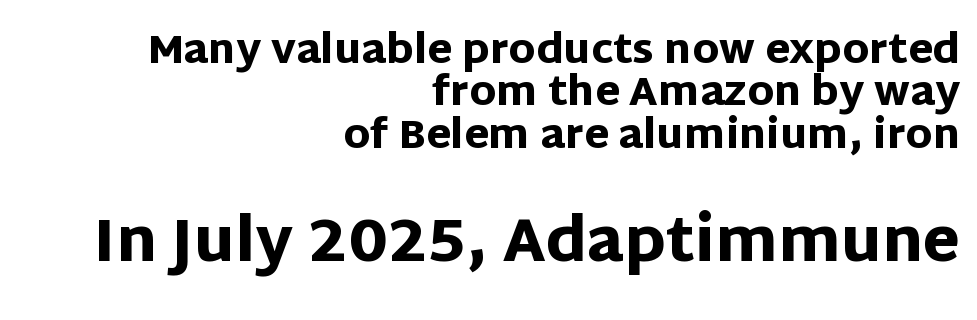
Q: Is the text bold? A: Yes.
Q: Is the text italic (slanted)? A: No, it is upright.
Q: Is the typeface a serif or a sans-serif typeface? A: Sans-serif.
Q: Is the text underlined? A: No.
Q: How is the paragraph aligned? A: Right-aligned.
Q: Is the spacing between letters normal or unusually wide? A: Normal.
Q: Is the spacing between lines tight, normal or loose? A: Tight.
Q: Which block of text is set in a larger size, the first (top) or the second (bottom)? A: The second (bottom) one.
Q: Width (condensed, normal, or wide)? A: Normal.
Q: Stroke contrast? A: Low.
Q: x-height? A: Large.
Q: Monospaced? A: No.
